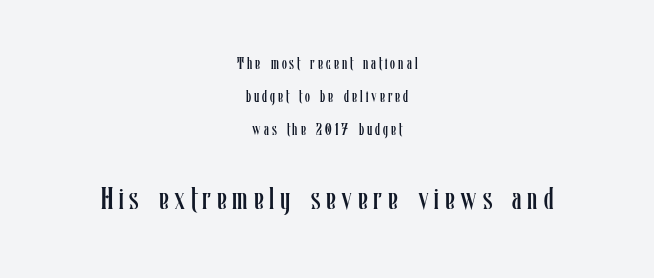
The image shows 31 px regular-weight, condensed type, upright; set centered, loose line spacing (2.06x), not underlined; the second (bottom) block is 1.94x larger; low stroke contrast and a medium x-height.
